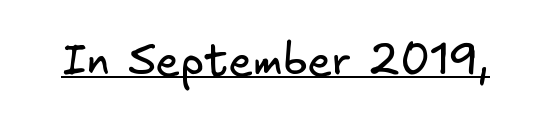
{"serif": "no", "bold": "no", "weight": "regular", "width": "normal", "stroke_contrast": "low", "x_height": "small", "underline": "yes", "letter_spacing": "normal", "letter_spacing_em": 0.0, "glyph_px": 45}
